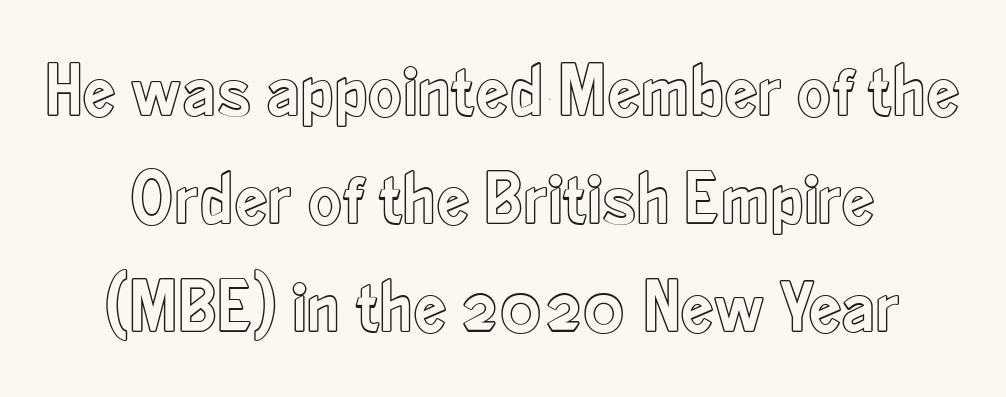
The rows are spaced the way most documents space them. A bare baseline throughout the passage. You could not count columns in this text — the font is proportionally spaced. Ascenders rise straight up at ninety degrees. Nobody touched the tracking dial on this one.
